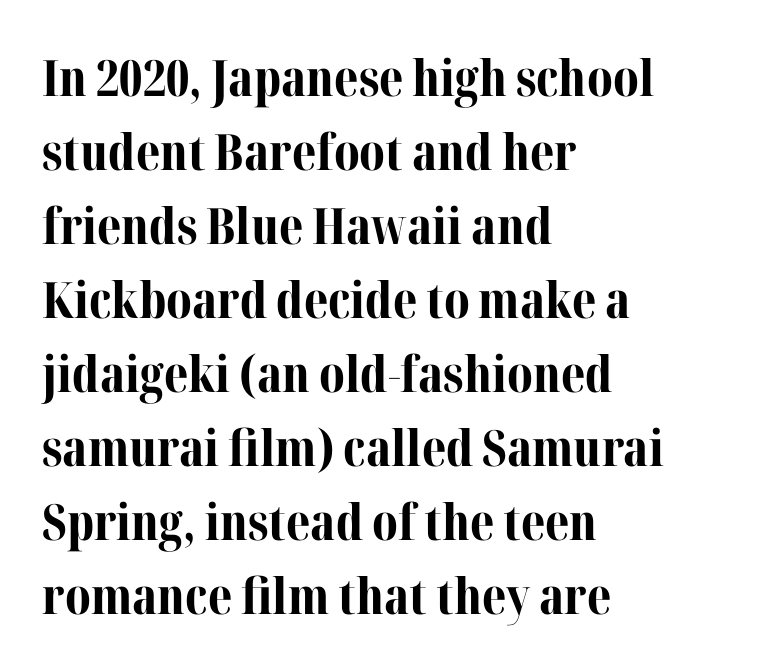
In terms of weight, the rendering is a true, heavy bold. Upright lettering throughout. Words float on clear page, feet unadorned. If you measured baseline to baseline, you'd find a middling distance. A typesetter would label this face a serif. Every row of glyphs begins at an identical x-position on the left.
